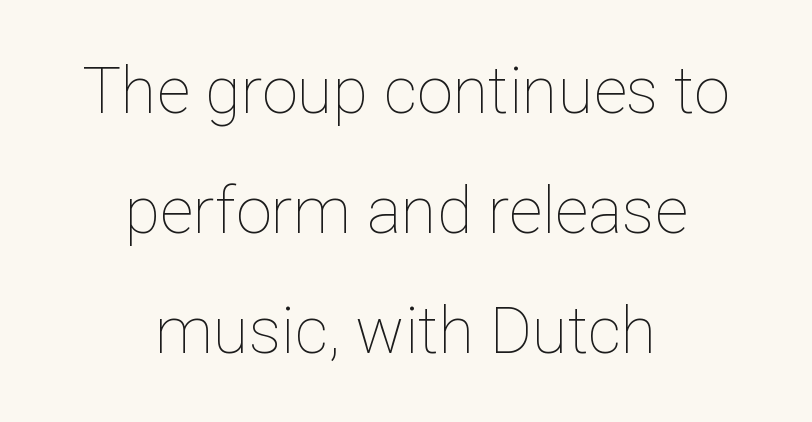
The string is rendered with underlining switched off. Nobody touched the tracking dial on this one. Nope, not italic — everything's standing straight. Proportional: the letters do not fall into vertical columns. Bold? No — there's no thickening of the strokes.
